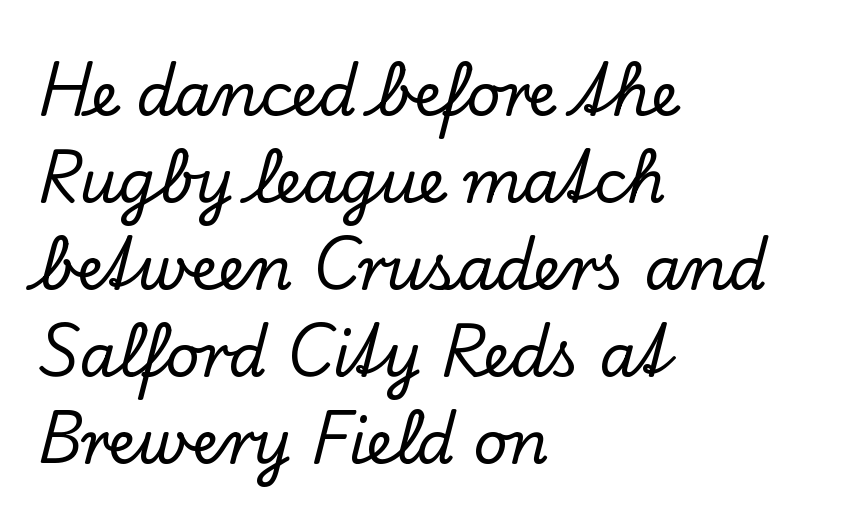
The image shows 60 px serif type; set left-aligned, normal line spacing (1.45x), normal letter spacing, not underlined; low stroke contrast and a small x-height.
